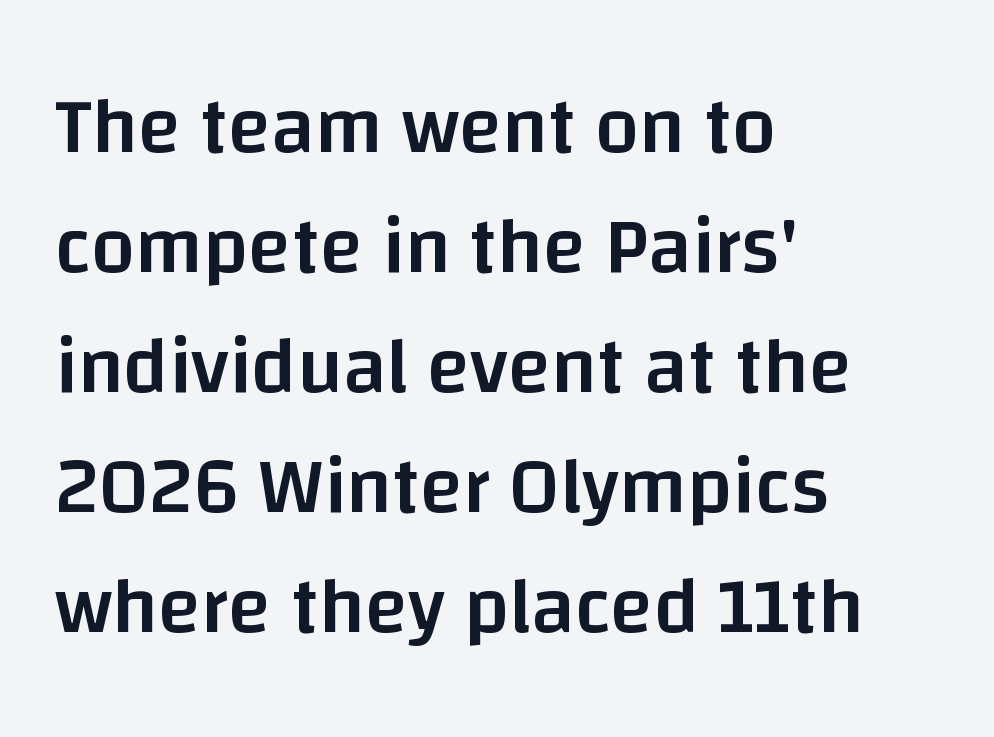
The image shows 79 px semibold sans-serif type, upright; set left-aligned, normal line spacing (1.52x), normal letter spacing, not underlined; low stroke contrast and a large x-height.
